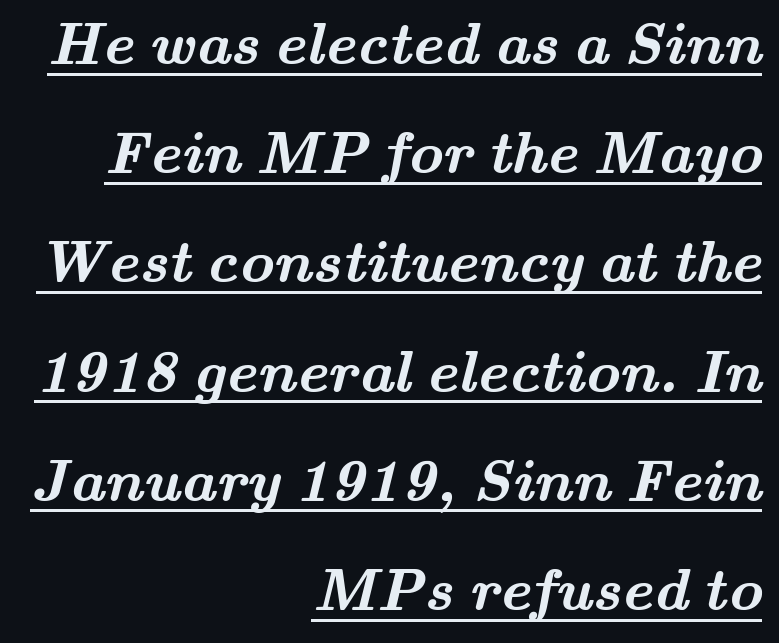
Students, this is bold: see how much ink each stroke carries. The passage shown is typeset with a serif family. You could not count columns in this text — the font is proportionally spaced. Each line of the rendering has a horizontal stroke beneath the glyphs. Glyph-to-glyph distance matches everyday printed text.
